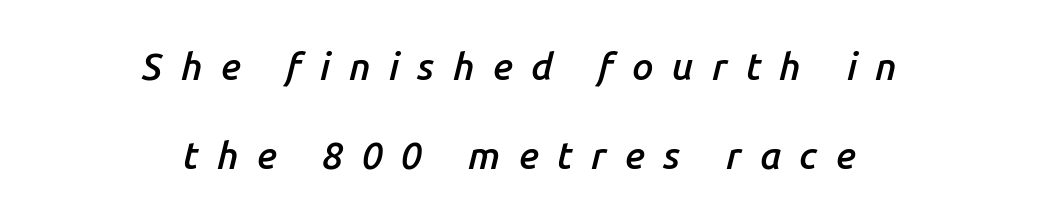
{"italic": "yes", "lean": "right", "slant_degrees": 14, "bold": "semi", "weight": "semibold", "width": "normal", "stroke_contrast": "low", "x_height": "medium", "monospaced": "no", "underline": "no", "align": "center", "line_spacing": "loose", "line_spacing_ratio": 2.33, "letter_spacing": "wide", "letter_spacing_em": 0.48, "glyph_px": 38}
